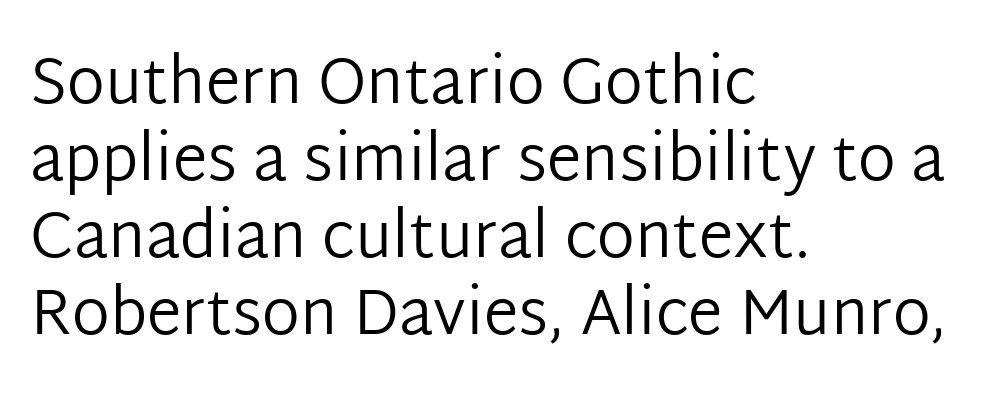
Q: Is the text bold? A: No.
Q: Is the text italic (slanted)? A: No, it is upright.
Q: Is the typeface a serif or a sans-serif typeface? A: Sans-serif.
Q: Is the text underlined? A: No.
Q: How is the paragraph aligned? A: Left-aligned.
Q: Is the spacing between letters normal or unusually wide? A: Normal.
Q: Width (condensed, normal, or wide)? A: Normal.
Q: Stroke contrast? A: Low.
Q: x-height? A: Medium.
Q: Monospaced? A: No.
